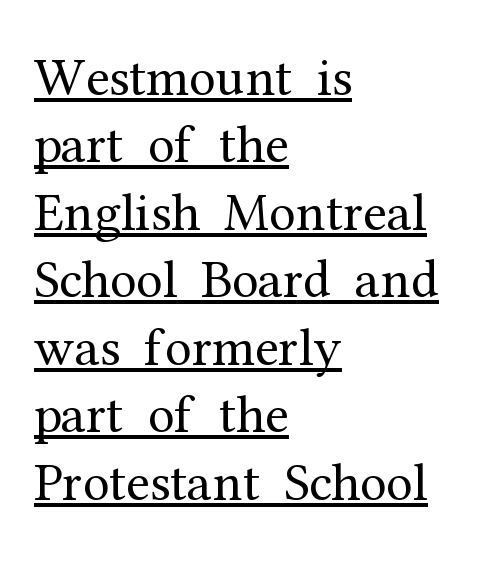
Q: Is the text bold? A: No.
Q: Is the text italic (slanted)? A: No, it is upright.
Q: Is the typeface a serif or a sans-serif typeface? A: Serif.
Q: Is the text underlined? A: Yes.
Q: How is the paragraph aligned? A: Left-aligned.
Q: Is the spacing between letters normal or unusually wide? A: Normal.
Q: Is the spacing between lines tight, normal or loose? A: Normal.
Q: Width (condensed, normal, or wide)? A: Normal.
Q: Stroke contrast? A: Medium.
Q: x-height? A: Medium.
Q: Monospaced? A: No.
